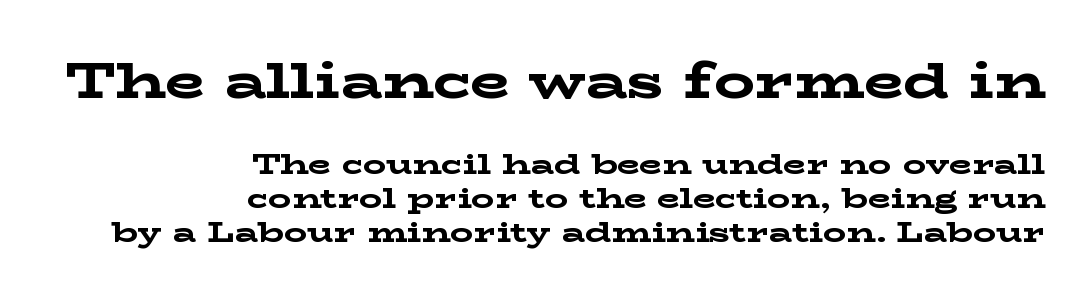
Block one is the big one; block two sits smaller underneath. Letter spacing: default. Is this a fixed-width face? No — the glyphs have proportional, varying widths. The lines are quadded right. Caption: bold face, heavy strokes. Look at the bottom of the vertical strokes: they flare into serifs here.
